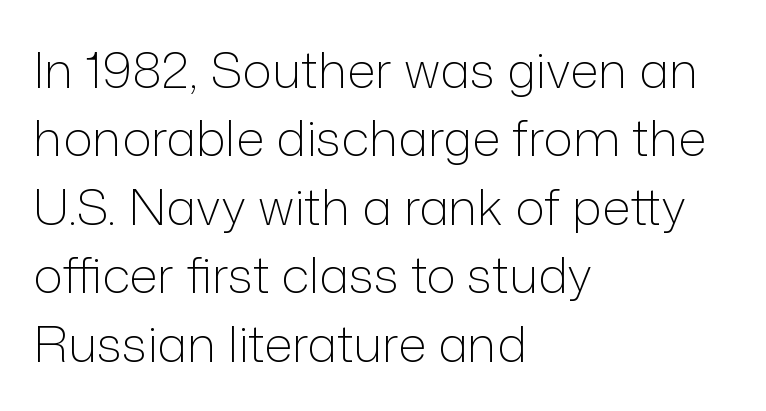
This rendering leaves character spacing at its baseline value. Bare-footed words on every line. Italic? Not at all — the glyphs are vertical. The typesetting does not lean heavy: it is not bold.
